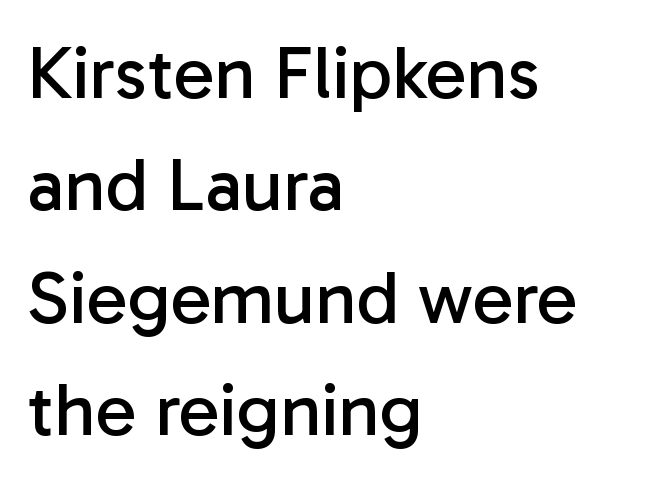
The image shows 75 px regular-weight sans-serif type, upright; set left-aligned, normal line spacing (1.5x), normal letter spacing, not underlined; low stroke contrast and a medium x-height.
